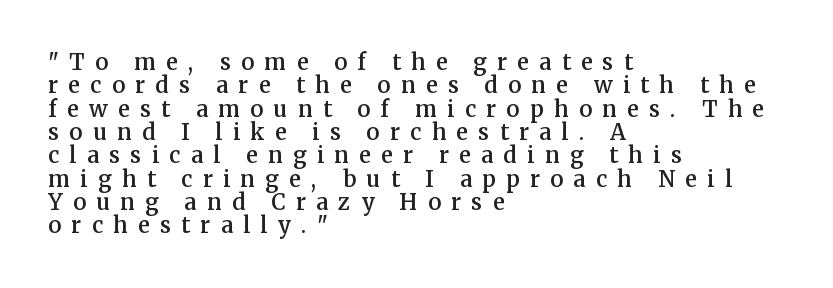
The image shows 22 px text type, upright; set left-aligned, tight line spacing (1.06x), unusually wide letter spacing (+0.47 em), not underlined.
